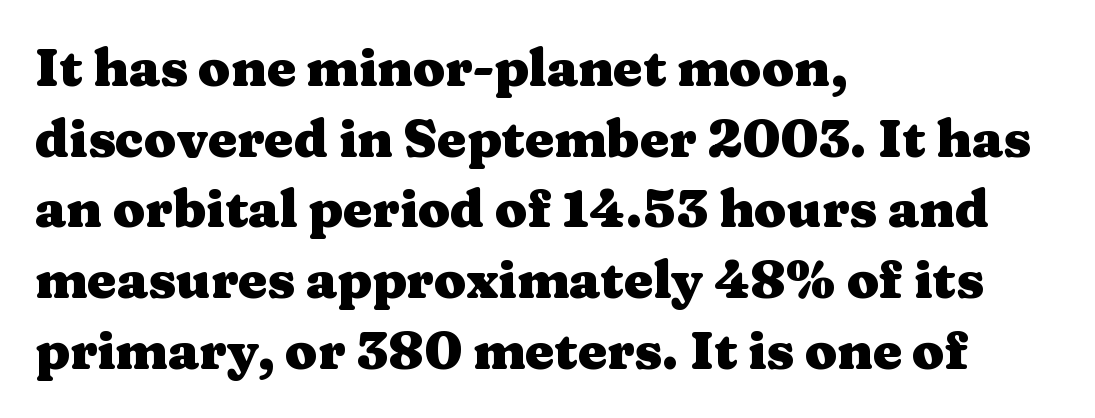
{"serif": "yes", "italic": "no", "bold": "yes", "weight": "heavy", "width": "wide", "stroke_contrast": "medium", "x_height": "medium", "monospaced": "no", "underline": "no", "align": "left", "line_spacing": "normal", "line_spacing_ratio": 1.36, "letter_spacing": "normal", "letter_spacing_em": 0.0, "glyph_px": 52}
